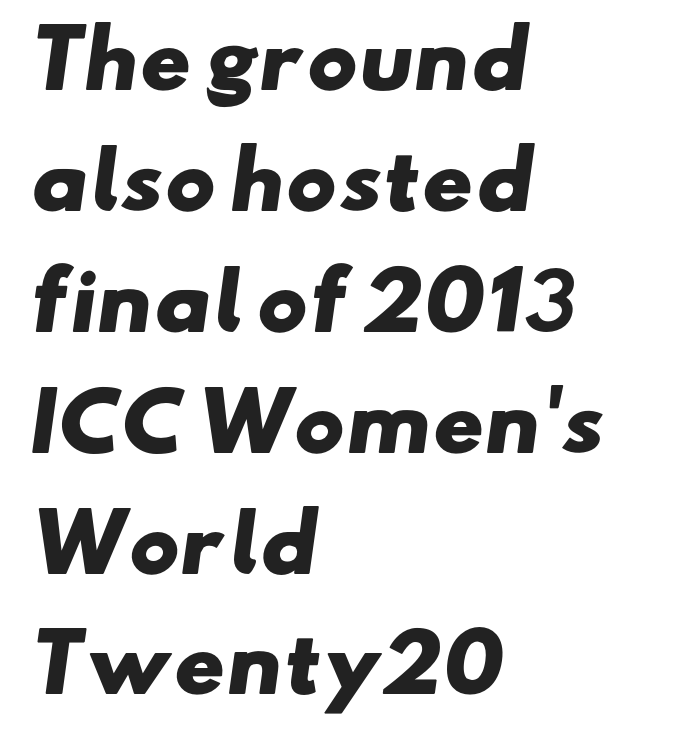
The image shows 77 px heavy, wide sans-serif type; set left-aligned, normal line spacing (1.57x), normal letter spacing, not underlined; low stroke contrast and a small x-height.
